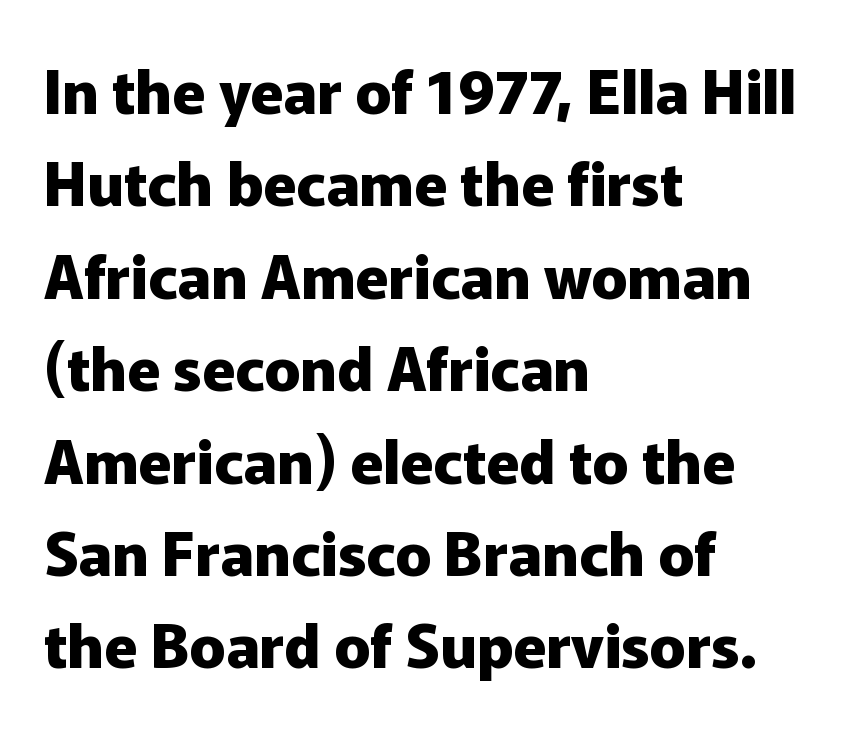
Q: Is the text bold? A: Yes.
Q: Is the text italic (slanted)? A: No, it is upright.
Q: Is the typeface a serif or a sans-serif typeface? A: Sans-serif.
Q: Is the text underlined? A: No.
Q: How is the paragraph aligned? A: Left-aligned.
Q: Is the spacing between letters normal or unusually wide? A: Normal.
Q: Is the spacing between lines tight, normal or loose? A: Normal.
Q: Width (condensed, normal, or wide)? A: Normal.
Q: Stroke contrast? A: Low.
Q: x-height? A: Medium.
Q: Monospaced? A: No.
